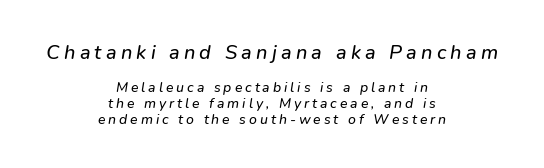
{"underline": "no", "align": "center", "line_spacing": "tight", "line_spacing_ratio": 1.15, "letter_spacing": "wide", "letter_spacing_em": 0.21, "larger_block": "first", "size_ratio": 1.43, "glyph_px": 20}
